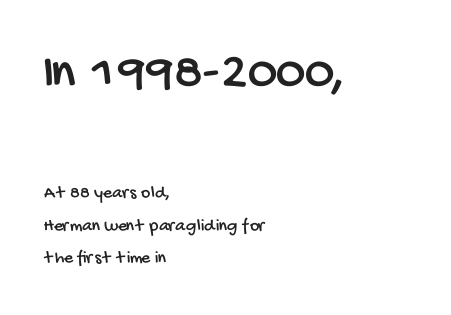
The image shows 53 px condensed sans-serif type; set left-aligned, line spacing 1.82x, normal letter spacing, not underlined; the first (top) block is 2.94x larger; low stroke contrast and a large x-height.
